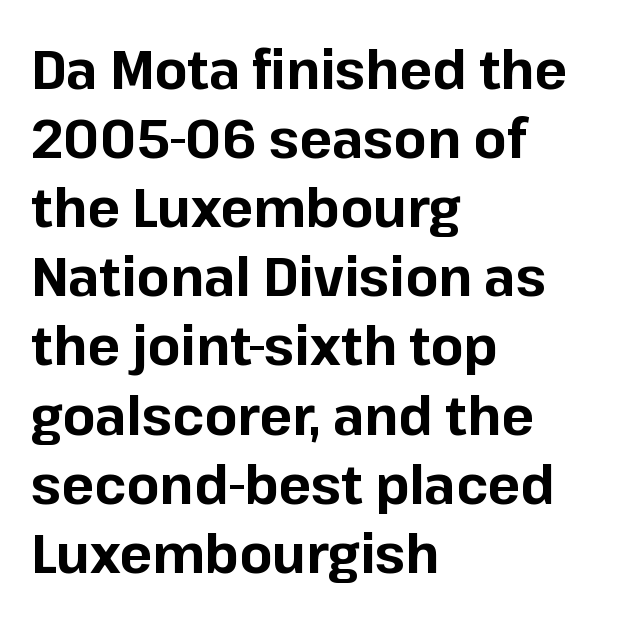
{"serif": "no", "italic": "no", "bold": "yes", "weight": "bold", "width": "normal", "stroke_contrast": "low", "x_height": "medium", "monospaced": "no", "underline": "no", "align": "left", "line_spacing": "normal", "line_spacing_ratio": 1.28, "letter_spacing": "normal", "letter_spacing_em": 0.0, "glyph_px": 54}
